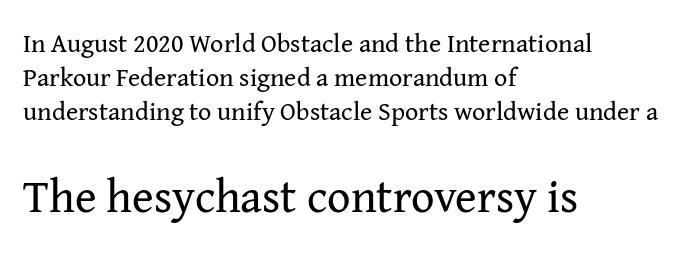
Q: Is the text bold? A: No.
Q: Is the text italic (slanted)? A: No, it is upright.
Q: Is the typeface a serif or a sans-serif typeface? A: Serif.
Q: Is the text underlined? A: No.
Q: How is the paragraph aligned? A: Left-aligned.
Q: Is the spacing between letters normal or unusually wide? A: Normal.
Q: Is the spacing between lines tight, normal or loose? A: Normal.
Q: Which block of text is set in a larger size, the first (top) or the second (bottom)? A: The second (bottom) one.
Q: Width (condensed, normal, or wide)? A: Normal.
Q: Stroke contrast? A: Medium.
Q: x-height? A: Medium.
Q: Monospaced? A: No.
